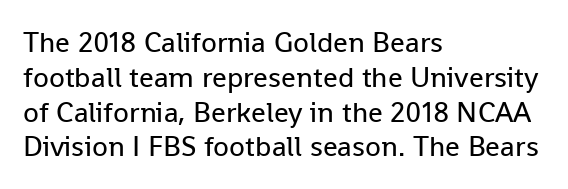
Font category for this specimen: sans-serif. The cut favours lightness, reaching ordinary text weight at its darkest. The type is set solid horizontally, with unmodified tracking. The letters stand straight up with perfectly vertical stems. The zone under the glyphs is completely vacant. Varying glyph widths throughout — classic text-font behaviour.
